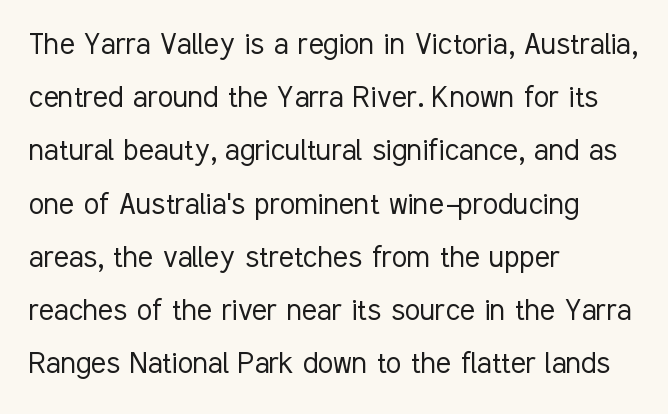
The image shows 35 px light, condensed sans-serif type, upright; set left-aligned, normal line spacing (1.52x), normal letter spacing, not underlined; low stroke contrast and a medium x-height.
